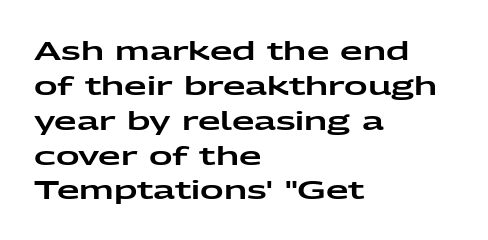
{"italic": "no", "underline": "no", "align": "left", "line_spacing": "normal", "line_spacing_ratio": 1.34, "letter_spacing": "normal", "letter_spacing_em": 0.0, "glyph_px": 26}
